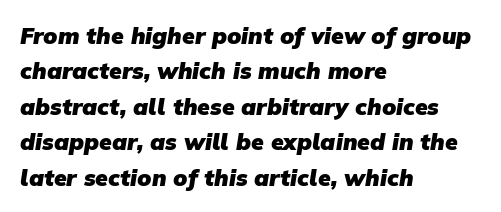
{"bold": "yes", "underline": "no", "align": "left", "line_spacing": "normal", "line_spacing_ratio": 1.54, "letter_spacing": "normal", "letter_spacing_em": 0.0, "glyph_px": 23}
